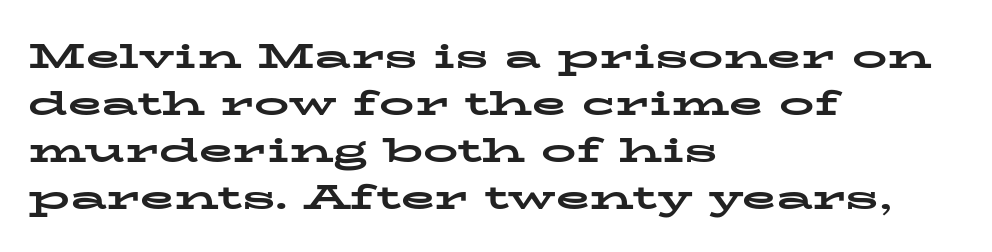
Honestly, the letter spacing is just normal — you wouldn't notice it. Typographic density is high because the face is bold. Beneath every word, the page is bare. The rendering uses a moderate line-height, typical for paragraphs. Think of a printed novel: that variable character pitch is what you see here.
